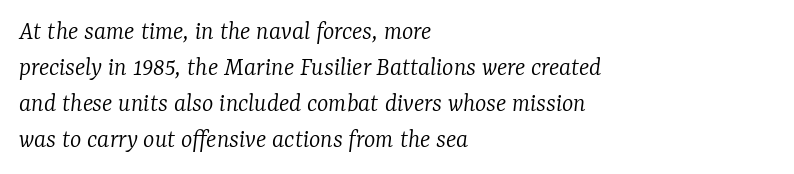
{"italic": "yes", "lean": "right", "slant_degrees": 7, "bold": "no", "underline": "no", "align": "left", "line_spacing": "normal", "line_spacing_ratio": 1.33, "letter_spacing": "normal", "letter_spacing_em": 0.0, "glyph_px": 27}
